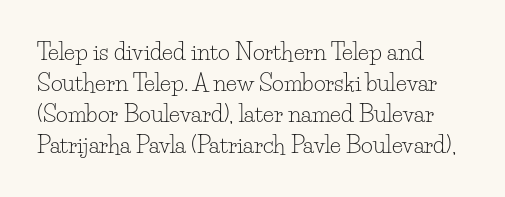
Posture: upright roman. The ragged edge is on the right, which tells us the setting is flush left. Reading down the column, the eye jumps a familiar distance to each next line. The specimen omits any rule beneath the text block's lines. The face looks like a standard text weight, possibly lighter.
